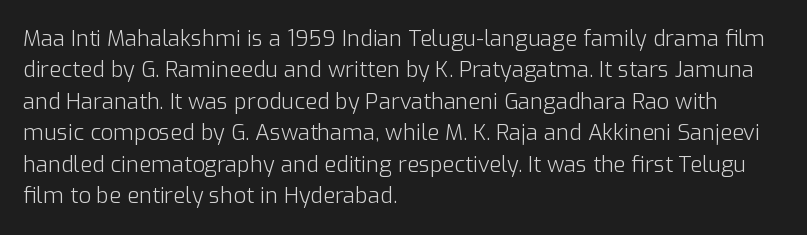
Q: Is the text bold? A: No.
Q: Is the text italic (slanted)? A: No, it is upright.
Q: Is the text underlined? A: No.
Q: How is the paragraph aligned? A: Left-aligned.
Q: Is the spacing between letters normal or unusually wide? A: Normal.
Q: Is the spacing between lines tight, normal or loose? A: Normal.
